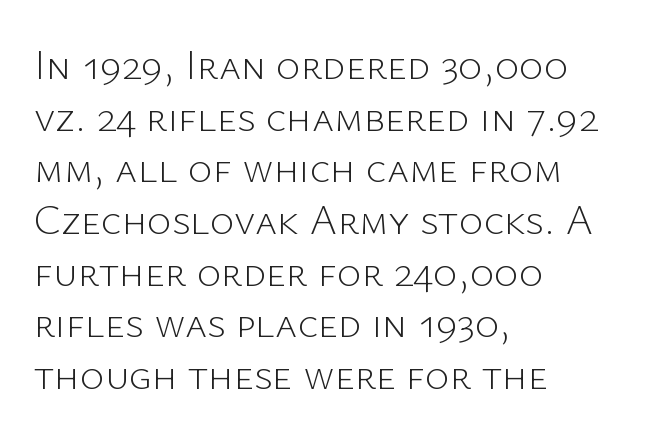
These lines were composed using upright roman letters. Bare-footed words on every line. No chunkiness to these letters — they're not bold. Each letter keeps its own natural width here, so spacing adapts to shape.
